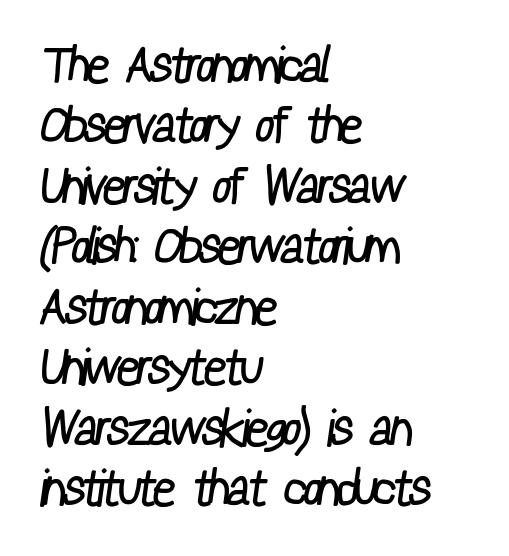
The designer went with a sans here, leaving each stem footless. A quiet, ordinary-to-light weight characterises the typeface. Underline: absent. Do the characters align in a grid? No, the font is proportional. The lines in this sample share a left origin and differ only in where they stop. The passage shown has conventional tracking throughout.
